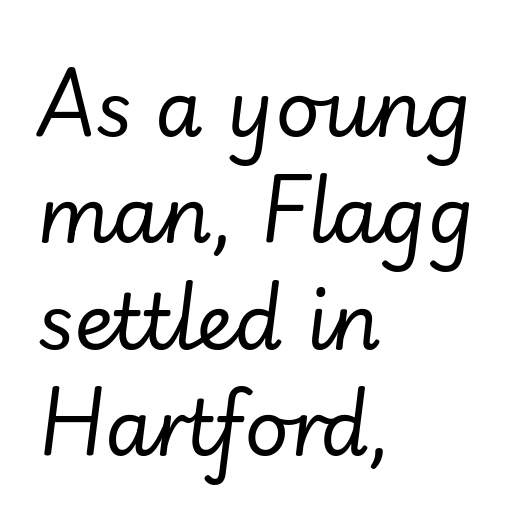
The image shows 77 px regular-weight type, italic (leaning right); set left-aligned, normal line spacing (1.38x), normal letter spacing, not underlined; low stroke contrast and a small x-height.
